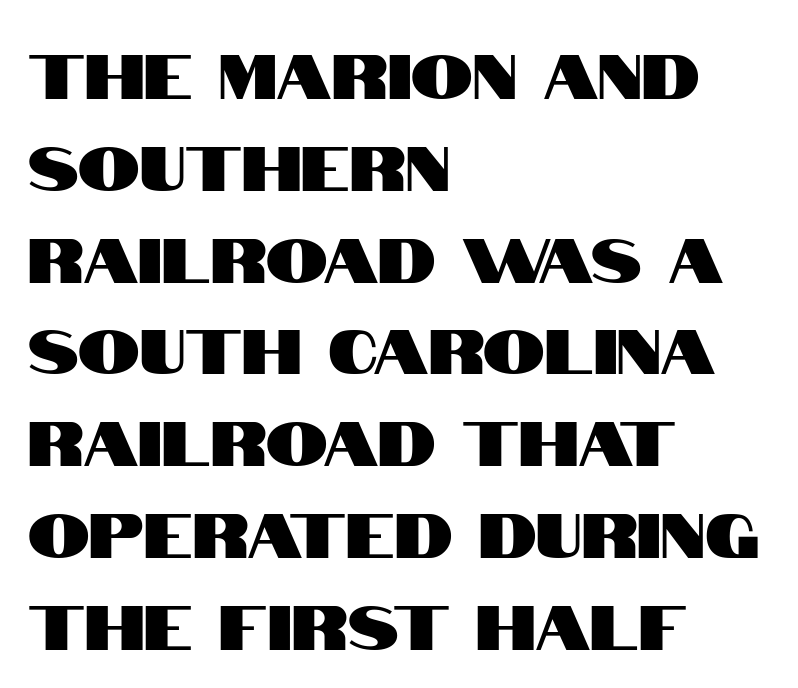
Q: Is the text italic (slanted)? A: No, it is upright.
Q: Is the typeface a serif or a sans-serif typeface? A: Sans-serif.
Q: Is the text underlined? A: No.
Q: How is the paragraph aligned? A: Left-aligned.
Q: Is the spacing between letters normal or unusually wide? A: Normal.
Q: Is the spacing between lines tight, normal or loose? A: Normal.
Q: Width (condensed, normal, or wide)? A: Condensed.
Q: Stroke contrast? A: High.
Q: x-height? A: Large.
Q: Monospaced? A: No.
